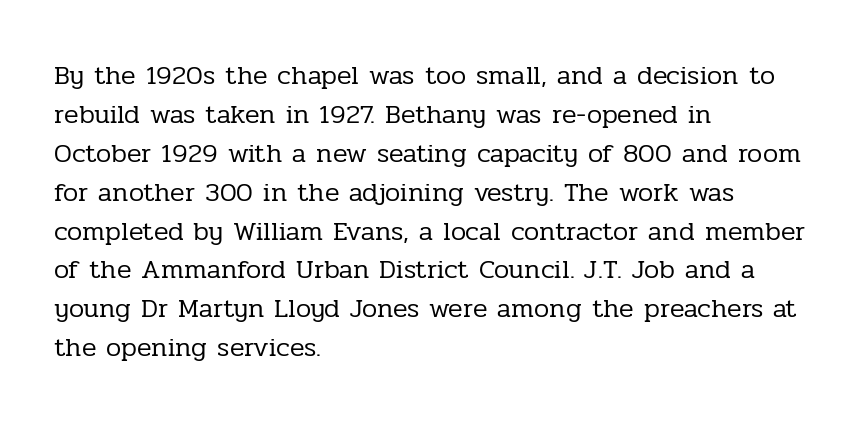
Q: Is the text bold? A: No.
Q: Is the text italic (slanted)? A: No, it is upright.
Q: Is the text underlined? A: No.
Q: How is the paragraph aligned? A: Left-aligned.
Q: Is the spacing between letters normal or unusually wide? A: Normal.
Q: Is the spacing between lines tight, normal or loose? A: Normal.
